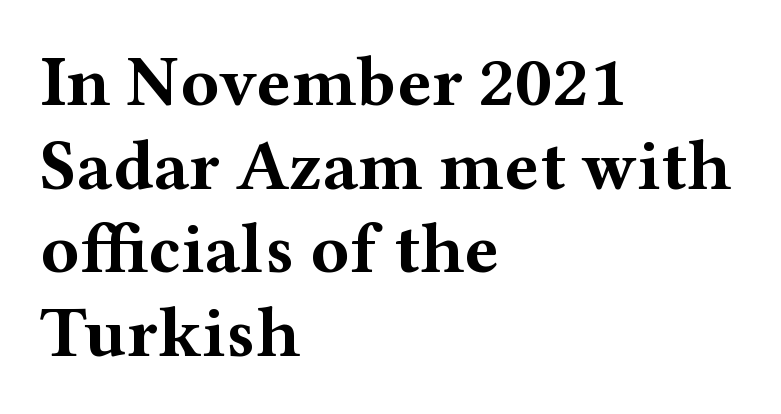
The lines in this sample share a left origin and differ only in where they stop. The rendering keeps characters at their native spacing. Descenders are the only things crossing below the line. Regarding serifs, this sample has them.
